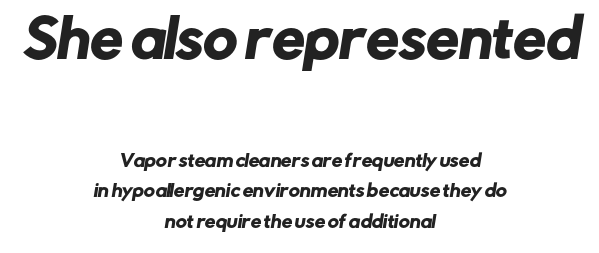
Q: Is the typeface a serif or a sans-serif typeface? A: Sans-serif.
Q: Is the text underlined? A: No.
Q: How is the paragraph aligned? A: Centered.
Q: Is the spacing between letters normal or unusually wide? A: Normal.
Q: Which block of text is set in a larger size, the first (top) or the second (bottom)? A: The first (top) one.
Q: Width (condensed, normal, or wide)? A: Normal.
Q: Stroke contrast? A: Low.
Q: x-height? A: Medium.
Q: Monospaced? A: No.
